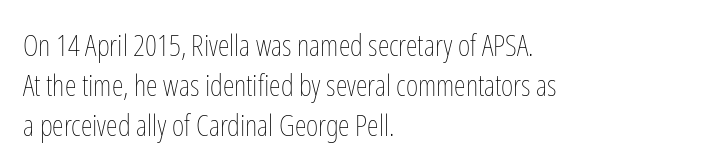
The image shows 30 px thin, condensed type, upright; set left-aligned, normal line spacing (1.33x), normal letter spacing, not underlined; low stroke contrast and a medium x-height.
